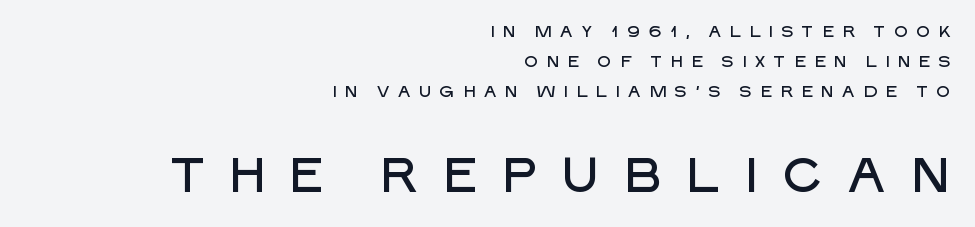
Q: Is the text italic (slanted)? A: No, it is upright.
Q: Is the typeface a serif or a sans-serif typeface? A: Sans-serif.
Q: Is the text underlined? A: No.
Q: How is the paragraph aligned? A: Right-aligned.
Q: Is the spacing between letters normal or unusually wide? A: Unusually wide.
Q: Which block of text is set in a larger size, the first (top) or the second (bottom)? A: The second (bottom) one.
Q: Width (condensed, normal, or wide)? A: Normal.
Q: Stroke contrast? A: Low.
Q: x-height? A: Large.
Q: Monospaced? A: No.
